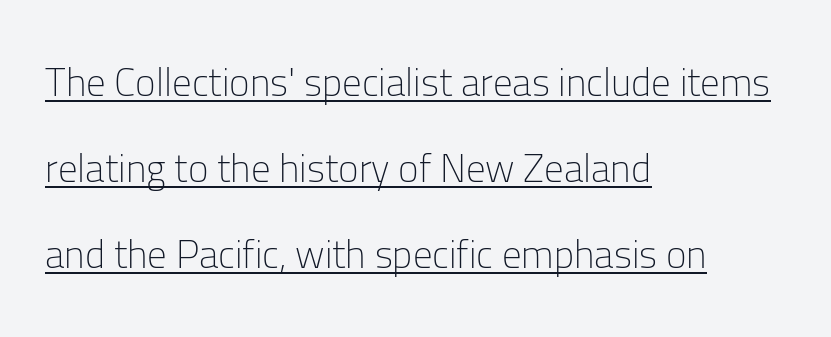
Q: Is the text bold? A: No.
Q: Is the text italic (slanted)? A: No, it is upright.
Q: Is the typeface a serif or a sans-serif typeface? A: Sans-serif.
Q: Is the text underlined? A: Yes.
Q: How is the paragraph aligned? A: Left-aligned.
Q: Is the spacing between letters normal or unusually wide? A: Normal.
Q: Is the spacing between lines tight, normal or loose? A: Loose.
Q: Width (condensed, normal, or wide)? A: Normal.
Q: Stroke contrast? A: Low.
Q: x-height? A: Medium.
Q: Monospaced? A: No.
